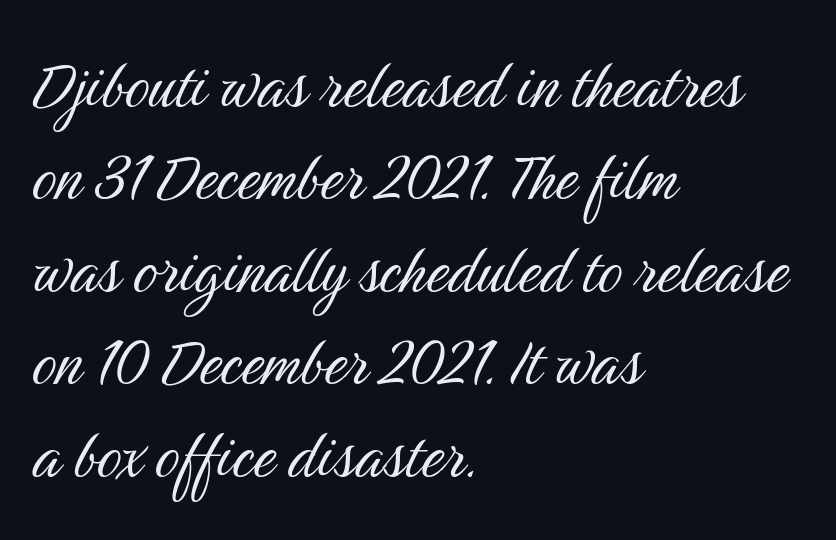
{"serif": "no", "bold": "no", "weight": "light", "width": "condensed", "stroke_contrast": "medium", "x_height": "medium", "monospaced": "no", "underline": "no", "align": "left", "line_spacing_ratio": 1.2, "letter_spacing": "normal", "letter_spacing_em": 0.0, "glyph_px": 77}
